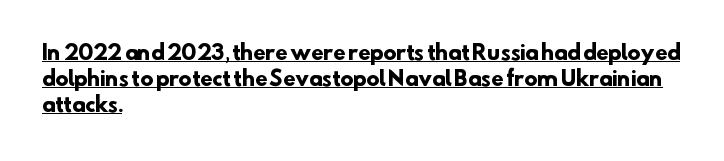
Q: Is the text bold? A: Yes.
Q: Is the text underlined? A: Yes.
Q: How is the paragraph aligned? A: Left-aligned.
Q: Is the spacing between letters normal or unusually wide? A: Normal.
Q: Is the spacing between lines tight, normal or loose? A: Normal.
